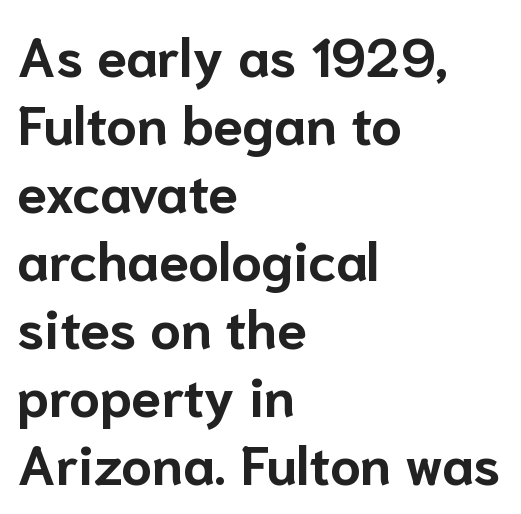
{"serif": "no", "italic": "no", "bold": "yes", "weight": "bold", "width": "normal", "stroke_contrast": "low", "x_height": "medium", "monospaced": "no", "underline": "no", "align": "left", "line_spacing": "normal", "line_spacing_ratio": 1.26, "letter_spacing": "normal", "letter_spacing_em": 0.0, "glyph_px": 54}
